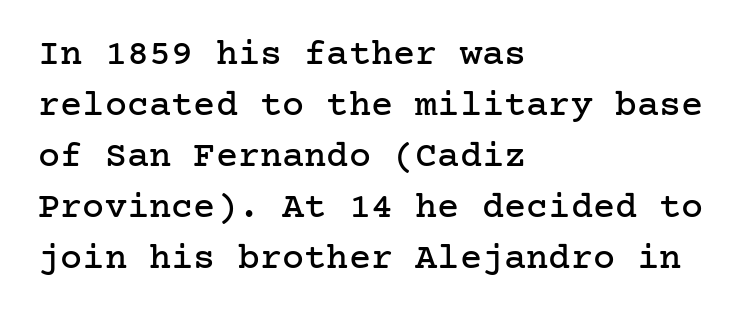
{"serif": "yes", "italic": "no", "width": "normal", "stroke_contrast": "low", "x_height": "medium", "underline": "no", "align": "left", "line_spacing": "normal", "line_spacing_ratio": 1.38, "letter_spacing": "normal", "letter_spacing_em": 0.0, "glyph_px": 37}
